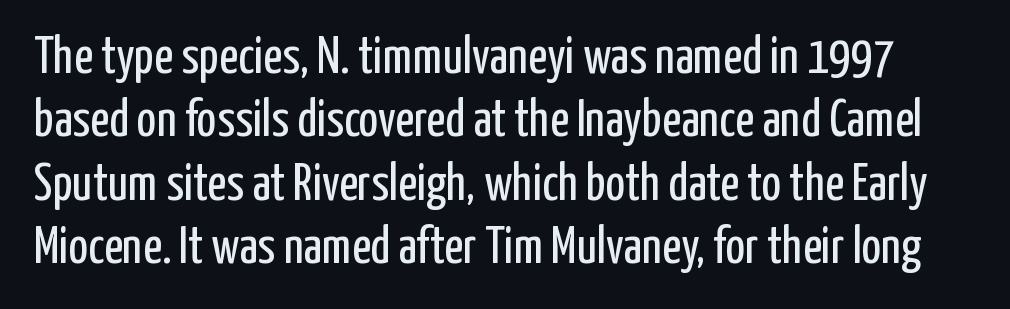
No chunkiness to these letters — they're not bold. The rendering keeps characters at their native spacing. Look at the bottom of the vertical strokes: they stop flat, with no serifs. Do the characters align in a grid? No, the font is proportional. No word sits above an underline. A typesetter would mark this as roman, not italic.
